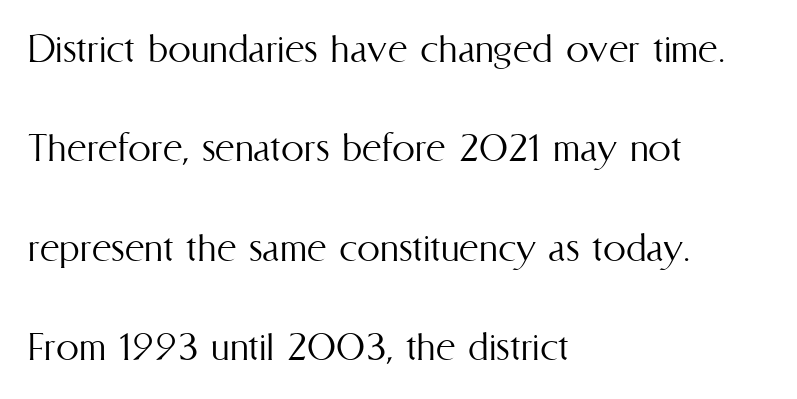
Spacing verdict: proportional, widths tailored to each character. Line beginnings align vertically; line endings do not. When letters stand straight like this, we call the style roman or upright. Notice the wide empty band between every row — that's loose leading.
